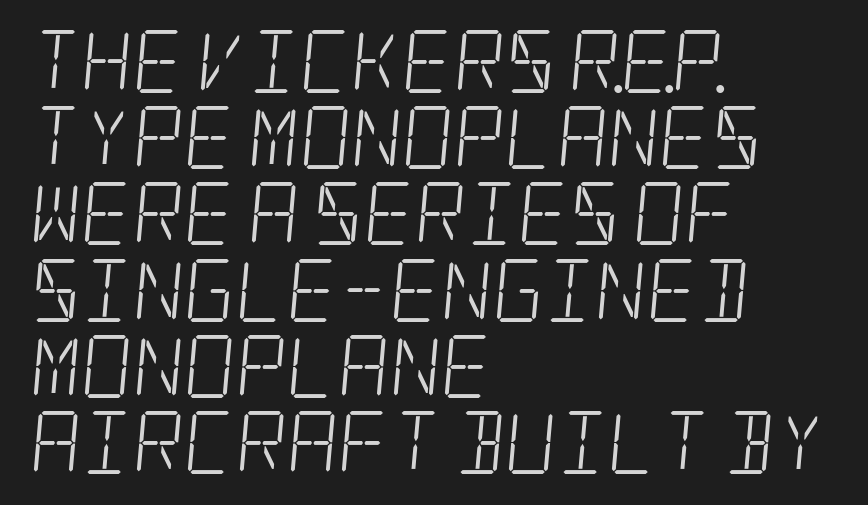
Is the stroke heavy? The answer is a plain regular-or-lighter. The tracking reads as untouched default to a designer's eye. Descenders are the only things crossing below the line. These lines are set flush left with a ragged right edge. Serifs: yes, visible at the terminals of the letterforms.
